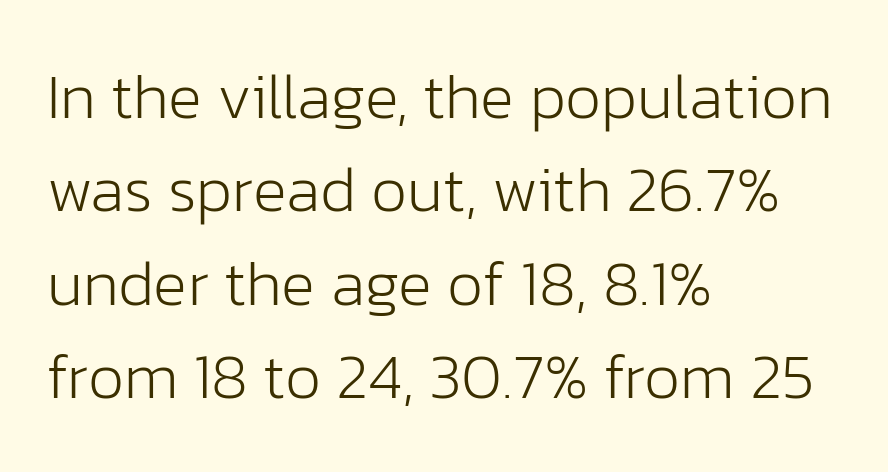
Q: Is the text bold? A: No.
Q: Is the text italic (slanted)? A: No, it is upright.
Q: Is the typeface a serif or a sans-serif typeface? A: Sans-serif.
Q: Is the text underlined? A: No.
Q: How is the paragraph aligned? A: Left-aligned.
Q: Is the spacing between letters normal or unusually wide? A: Normal.
Q: Is the spacing between lines tight, normal or loose? A: Normal.
Q: Width (condensed, normal, or wide)? A: Normal.
Q: Stroke contrast? A: Low.
Q: x-height? A: Medium.
Q: Monospaced? A: No.
